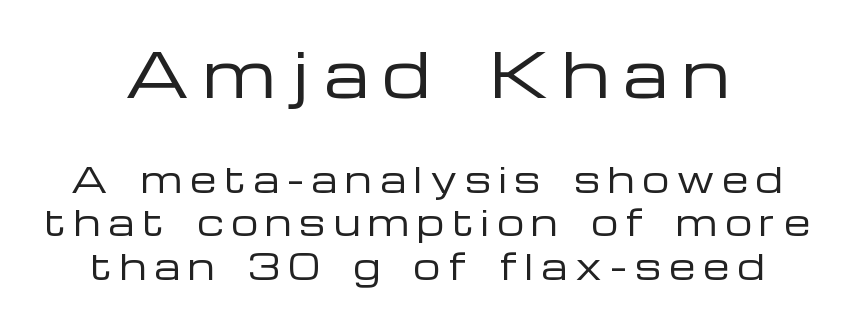
The image shows 60 px regular-weight, wide sans-serif type, upright; set centered, normal line spacing (1.28x), unusually wide letter spacing (+0.23 em), not underlined; the first (top) block is 1.76x larger; low stroke contrast and a medium x-height.
